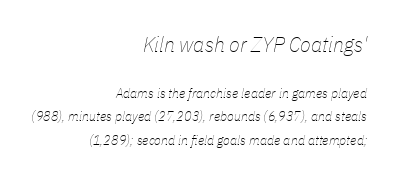
Caption: standard tracking, unaltered. Reading top to bottom, the characters get smaller at the block break. Stroke mass is kept to a normal reading level or below. Every character sits at an angle, as italics do.
